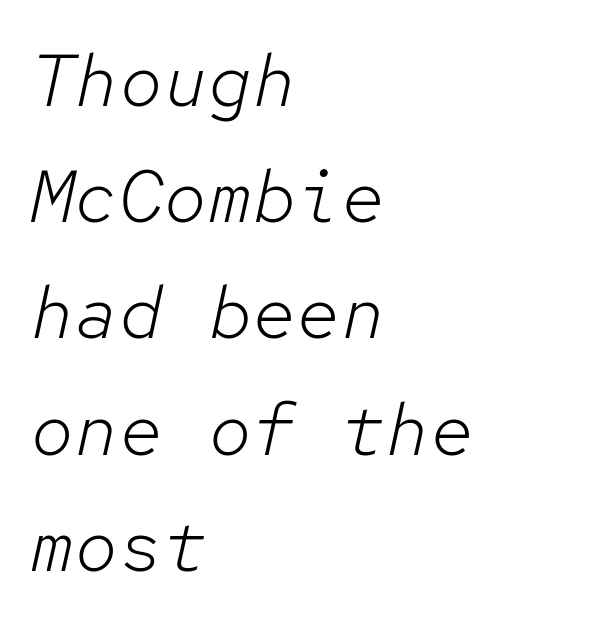
Q: Is the text bold? A: No.
Q: Is the text italic (slanted)? A: Yes, it leans right by about 12 degrees.
Q: Is the text underlined? A: No.
Q: How is the paragraph aligned? A: Left-aligned.
Q: Is the spacing between letters normal or unusually wide? A: Normal.
Q: Is the spacing between lines tight, normal or loose? A: Normal.
Q: Width (condensed, normal, or wide)? A: Normal.
Q: Stroke contrast? A: Low.
Q: x-height? A: Medium.
Q: Monospaced? A: Yes.
